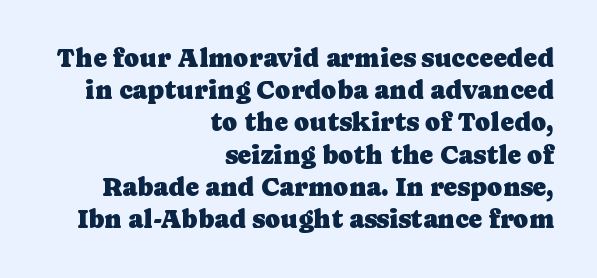
{"italic": "no", "underline": "no", "align": "right", "line_spacing_ratio": 1.24, "letter_spacing": "normal", "letter_spacing_em": 0.0, "glyph_px": 26}
